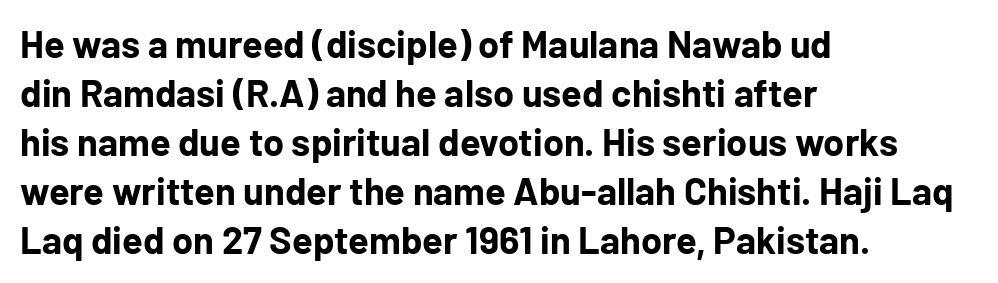
Q: Is the text bold? A: Yes.
Q: Is the text italic (slanted)? A: No, it is upright.
Q: Is the typeface a serif or a sans-serif typeface? A: Sans-serif.
Q: Is the text underlined? A: No.
Q: How is the paragraph aligned? A: Left-aligned.
Q: Is the spacing between letters normal or unusually wide? A: Normal.
Q: Is the spacing between lines tight, normal or loose? A: Normal.
Q: Width (condensed, normal, or wide)? A: Normal.
Q: Stroke contrast? A: Low.
Q: x-height? A: Medium.
Q: Monospaced? A: No.
